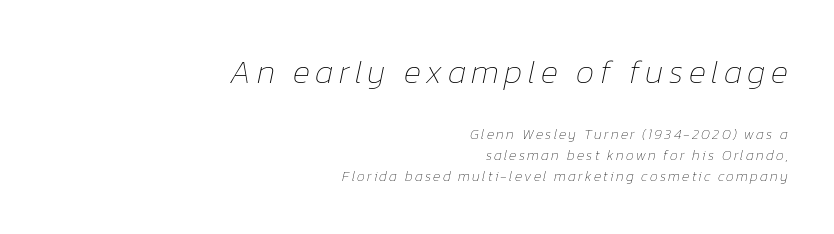
Q: Is the text bold? A: No.
Q: Is the text italic (slanted)? A: Yes, it leans right by about 12 degrees.
Q: Is the text underlined? A: No.
Q: How is the paragraph aligned? A: Right-aligned.
Q: Is the spacing between lines tight, normal or loose? A: Normal.
Q: Which block of text is set in a larger size, the first (top) or the second (bottom)? A: The first (top) one.
Q: Width (condensed, normal, or wide)? A: Normal.
Q: Stroke contrast? A: Low.
Q: x-height? A: Medium.
Q: Monospaced? A: No.
